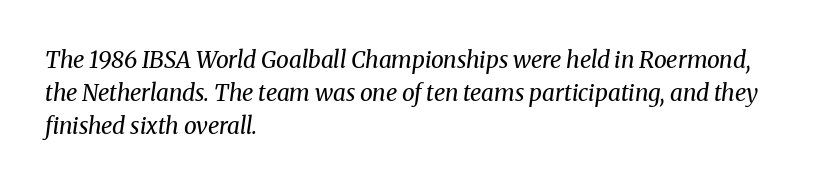
{"italic": "yes", "lean": "right", "slant_degrees": 8, "bold": "no", "underline": "no", "align": "left", "line_spacing": "normal", "line_spacing_ratio": 1.44, "letter_spacing": "normal", "letter_spacing_em": 0.0, "glyph_px": 23}
